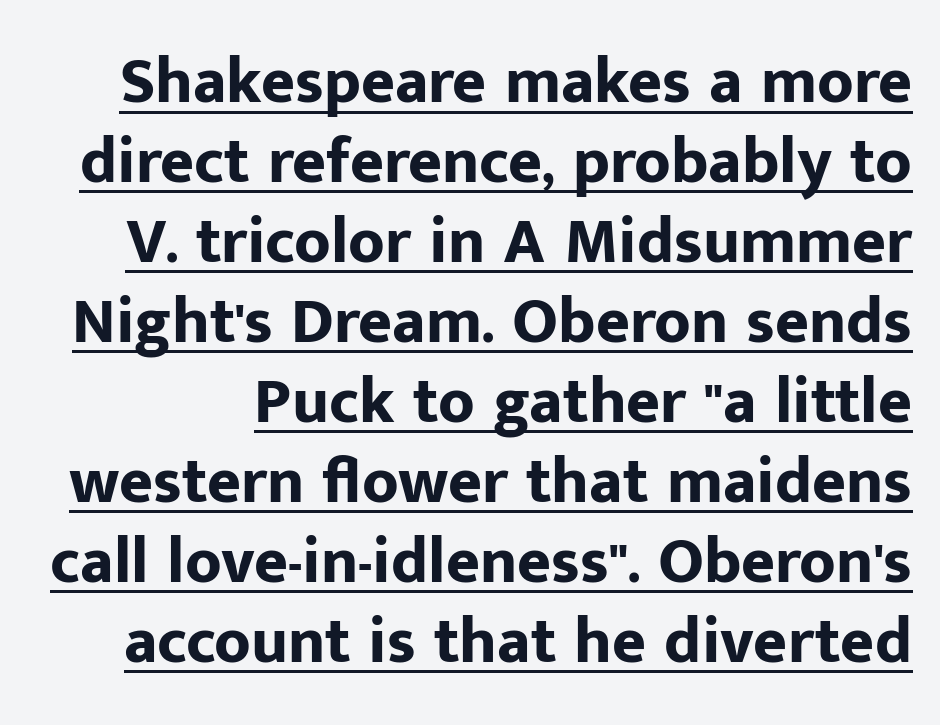
The image shows 65 px bold sans-serif type, upright; set line spacing 1.23x, normal letter spacing, underlined; low stroke contrast and a medium x-height.
